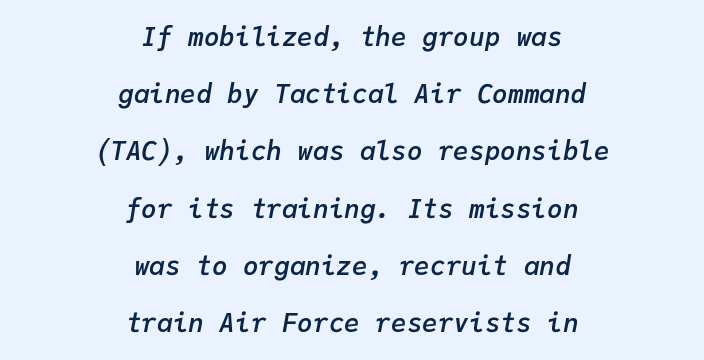
The vertical gap from one line to the next is large. Designer's note — italics engaged. Here the glyphs are tracked normally, forming tight word shapes. A clean baseline with only descenders dipping below it. The face used here is a semibold: visibly heavier than regular, lighter than bold. This sample is center-justified, so both line endings float freely.
